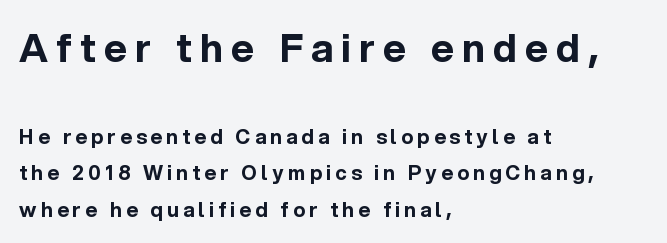
The image shows 39 px bold sans-serif type, upright; set left-aligned, line spacing 1.83x, unusually wide letter spacing (+0.21 em), not underlined; the first (top) block is 1.95x larger; a medium x-height.
